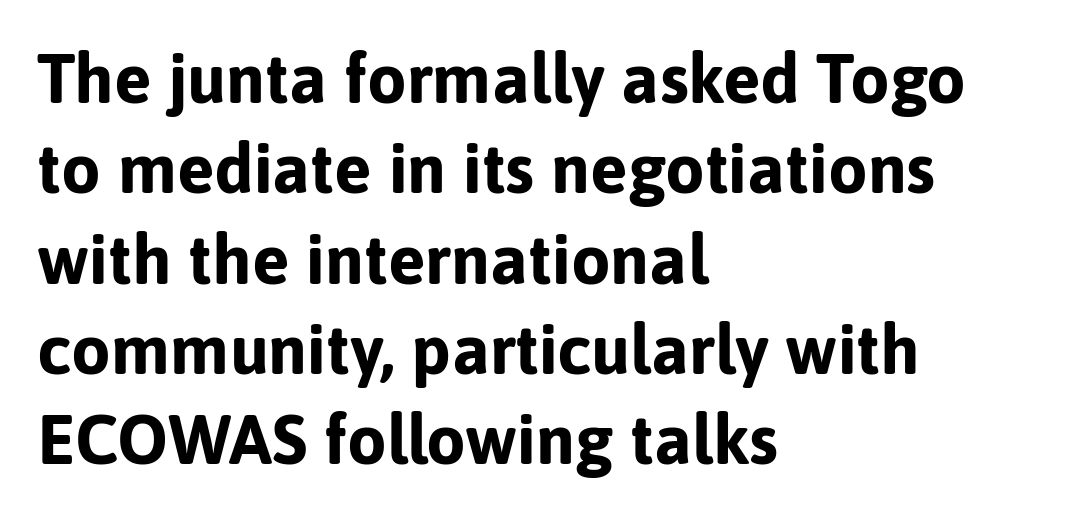
The vertical gap from one line to the next is medium. Short and long lines alike share a common starting point at left. Is this a sans? Yes — the strokes have no serifs. Upright lettering throughout. Descender tails drop into unmarked territory.
